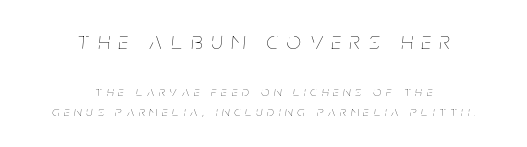
The cut favours lightness, reaching ordinary text weight at its darkest. Bigger letters appear in the top chunk; the bottom chunk is reduced. You could only call the tracking loose — the letters float apart. Teacher's note: observe the equal gaps on both sides — that is centered alignment. Every character sits at an angle, as italics do. This block has exactly the height ordinary leading produces.
